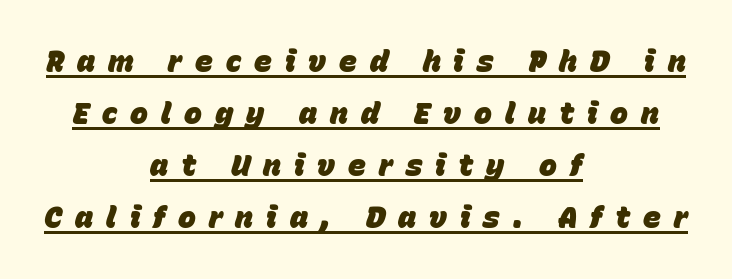
Underlined type. Is the block centered? Yes — each line is placed symmetrically about the middle. Italic: yes, the glyphs are oblique. Every letter is thick-stroked: bold, no question. The face used here is proportionally spaced, like ordinary book or web type.
